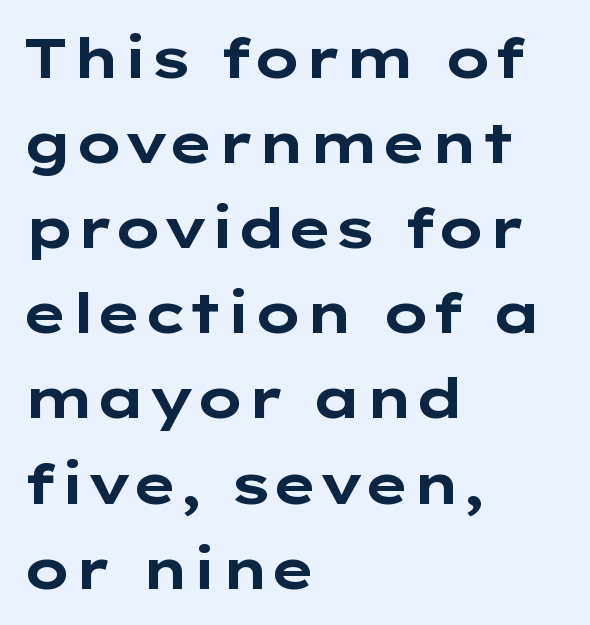
The image shows 56 px bold, wide sans-serif type, upright; set left-aligned, normal line spacing (1.52x), normal letter spacing, not underlined; low stroke contrast and a medium x-height.
